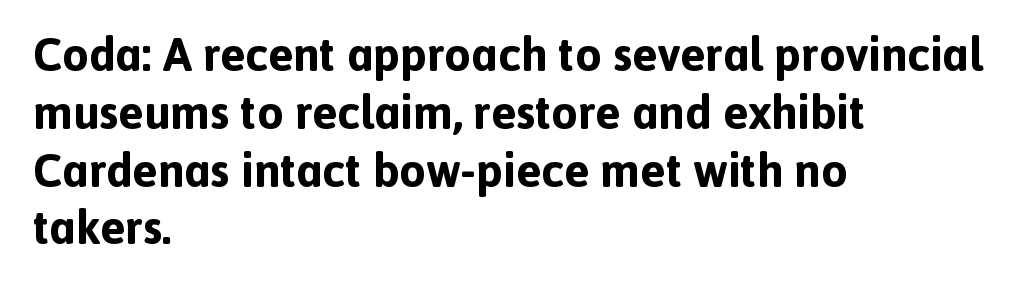
The image shows 47 px bold sans-serif type, upright; set left-aligned, line spacing 1.23x, normal letter spacing, not underlined; a medium x-height.
